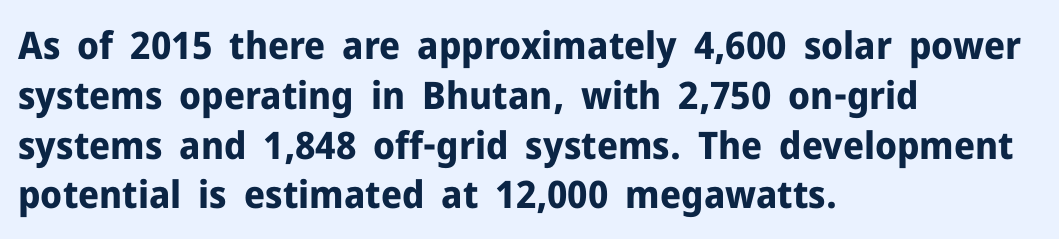
The designer left line spacing at the default. Compared with typical body copy, the letter spacing here is the same. Notice how the passage keeps a crisp vertical edge on the left only. Typesetter's note: full bold, strokes at maximum text heaviness. These lines are rendered in a variable-pitch font. The font's upright variant was chosen for this text.
